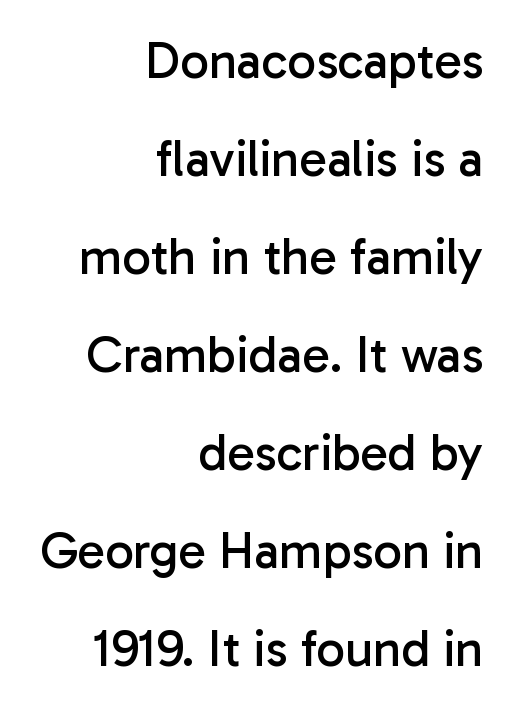
{"serif": "no", "italic": "no", "bold": "no", "weight": "regular", "width": "normal", "stroke_contrast": "low", "x_height": "medium", "monospaced": "no", "underline": "no", "align": "right", "line_spacing": "loose", "line_spacing_ratio": 1.92, "letter_spacing": "normal", "letter_spacing_em": 0.0, "glyph_px": 51}
